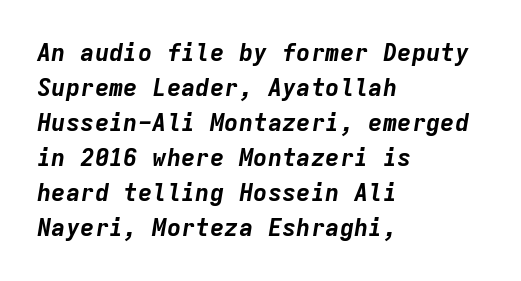
Caption: standard tracking, unaltered. The lettering tilts uniformly, giving the passage an italic look. Underlining? Definitely not there. This rendering uses left alignment, leaving the right contour irregular.
